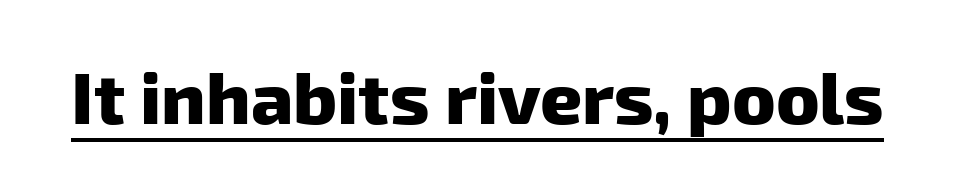
The rendered words wear a rule along their underside. Words appear dense and cohesive because spacing is normal. Caption: bold face, heavy strokes. This is sans-serif lettering, the kind often seen on screens and signage. The rendering uses natural spacing where letterforms have individual widths.
